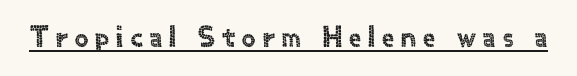
{"serif": "no", "italic": "no", "width": "normal", "x_height": "small", "monospaced": "no", "underline": "yes", "letter_spacing": "wide", "letter_spacing_em": 0.24, "glyph_px": 30}
